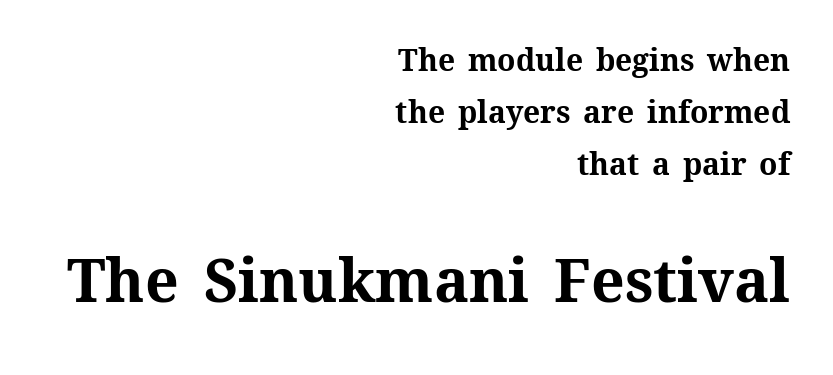
Q: Is the text bold? A: Yes.
Q: Is the text italic (slanted)? A: No, it is upright.
Q: Is the text underlined? A: No.
Q: How is the paragraph aligned? A: Right-aligned.
Q: Is the spacing between letters normal or unusually wide? A: Normal.
Q: Which block of text is set in a larger size, the first (top) or the second (bottom)? A: The second (bottom) one.
Q: Width (condensed, normal, or wide)? A: Normal.
Q: Stroke contrast? A: Medium.
Q: x-height? A: Medium.
Q: Monospaced? A: No.
